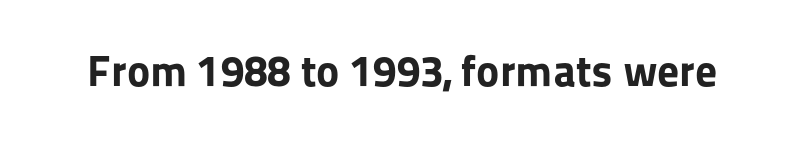
The image shows 44 px bold sans-serif type, upright; set normal letter spacing, not underlined; low stroke contrast and a medium x-height.
